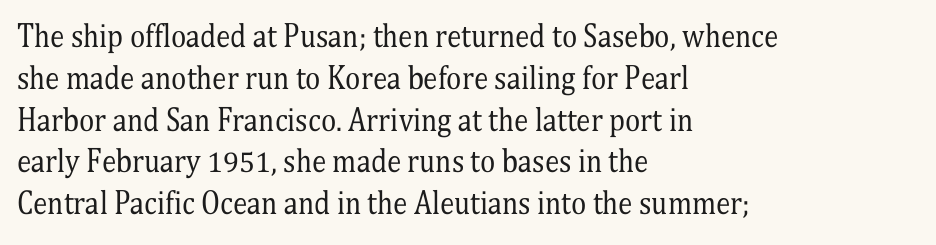
Q: Is the text bold? A: No.
Q: Is the text italic (slanted)? A: No, it is upright.
Q: Is the typeface a serif or a sans-serif typeface? A: Serif.
Q: Is the text underlined? A: No.
Q: How is the paragraph aligned? A: Left-aligned.
Q: Is the spacing between letters normal or unusually wide? A: Normal.
Q: Is the spacing between lines tight, normal or loose? A: Normal.
Q: Width (condensed, normal, or wide)? A: Condensed.
Q: Stroke contrast? A: Medium.
Q: x-height? A: Medium.
Q: Monospaced? A: No.
